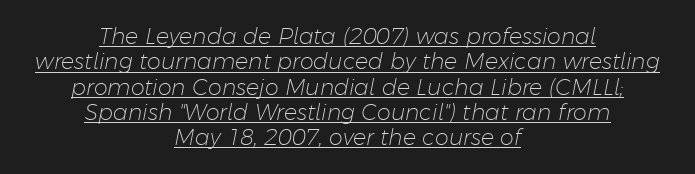
Rendered with sloped, italic letterforms. No chunkiness to these letters — they're not bold. Notice how descenders almost collide with the ascenders below — that's tight leading. Notice how a bar underscores the lettering throughout.
